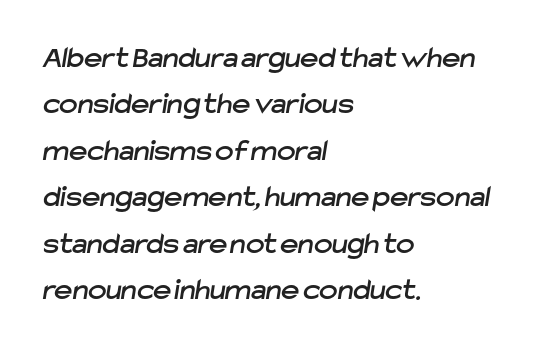
{"serif": "no", "width": "normal", "stroke_contrast": "low", "x_height": "medium", "monospaced": "no", "underline": "no", "align": "left", "line_spacing": "normal", "line_spacing_ratio": 1.5, "letter_spacing": "normal", "letter_spacing_em": 0.0, "glyph_px": 31}
